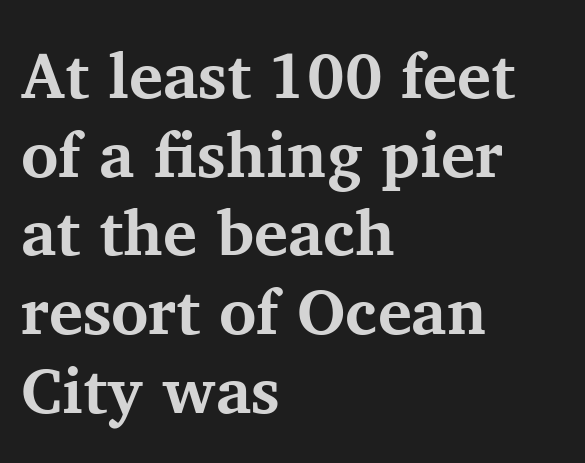
{"serif": "yes", "italic": "no", "bold": "yes", "weight": "bold", "width": "normal", "stroke_contrast": "medium", "x_height": "medium", "monospaced": "no", "underline": "no", "align": "left", "line_spacing_ratio": 1.23, "letter_spacing": "normal", "letter_spacing_em": 0.0, "glyph_px": 64}
